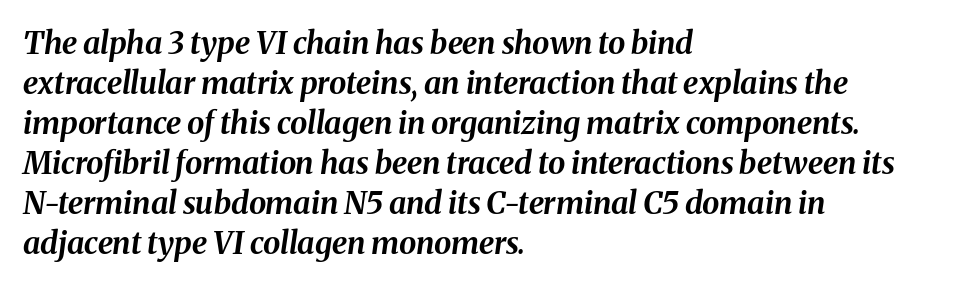
The image shows 31 px bold type, italic (leaning right); set left-aligned, normal line spacing (1.29x), normal letter spacing, not underlined; medium stroke contrast and a medium x-height.
